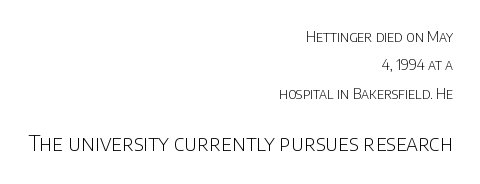
Q: Is the text bold? A: No.
Q: Is the text italic (slanted)? A: No, it is upright.
Q: Is the text underlined? A: No.
Q: How is the paragraph aligned? A: Right-aligned.
Q: Is the spacing between letters normal or unusually wide? A: Normal.
Q: Is the spacing between lines tight, normal or loose? A: Loose.
Q: Which block of text is set in a larger size, the first (top) or the second (bottom)? A: The second (bottom) one.
